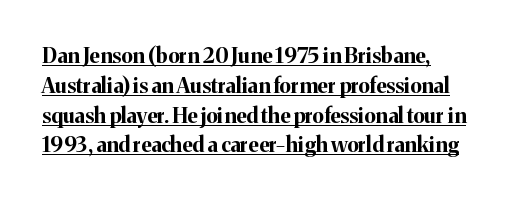
{"italic": "no", "bold": "yes", "underline": "yes", "align": "left", "line_spacing": "normal", "line_spacing_ratio": 1.42, "letter_spacing": "normal", "letter_spacing_em": 0.0, "glyph_px": 21}
